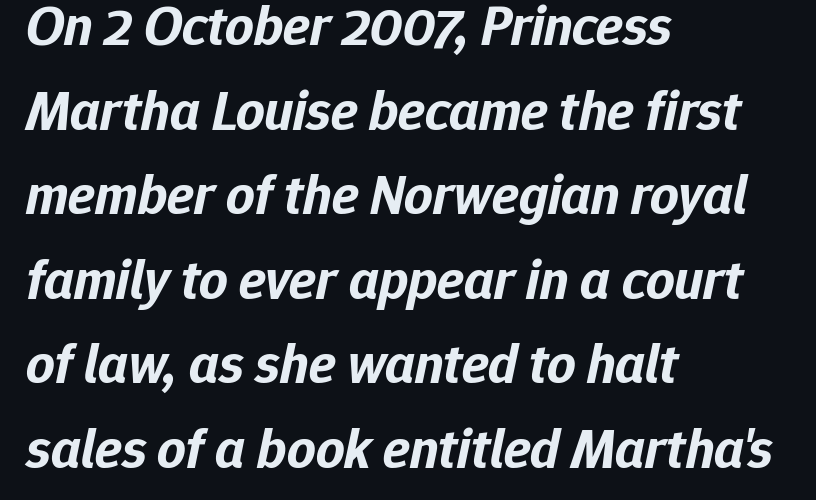
The image shows 56 px bold type, italic (leaning right); set left-aligned, normal line spacing (1.51x), normal letter spacing, not underlined; low stroke contrast and a medium x-height.
